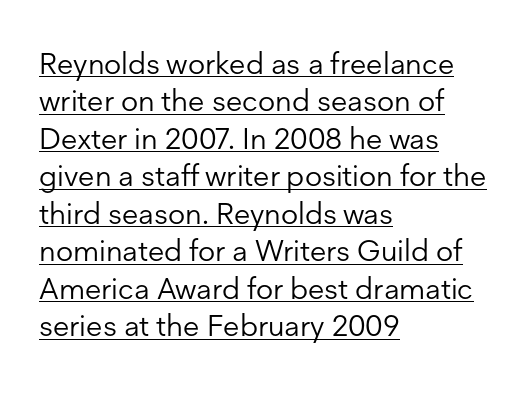
Q: Is the text bold? A: No.
Q: Is the text italic (slanted)? A: No, it is upright.
Q: Is the typeface a serif or a sans-serif typeface? A: Sans-serif.
Q: Is the text underlined? A: Yes.
Q: How is the paragraph aligned? A: Left-aligned.
Q: Is the spacing between letters normal or unusually wide? A: Normal.
Q: Is the spacing between lines tight, normal or loose? A: Normal.
Q: Width (condensed, normal, or wide)? A: Normal.
Q: Stroke contrast? A: Low.
Q: x-height? A: Medium.
Q: Monospaced? A: No.
